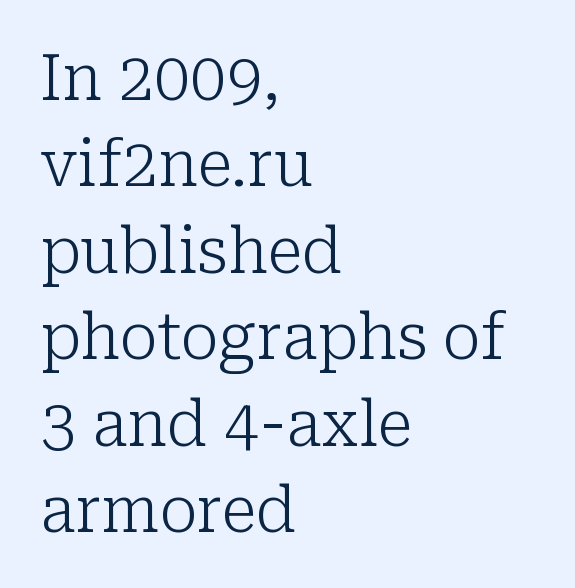
Q: Is the text bold? A: No.
Q: Is the text italic (slanted)? A: No, it is upright.
Q: Is the typeface a serif or a sans-serif typeface? A: Serif.
Q: Is the text underlined? A: No.
Q: How is the paragraph aligned? A: Left-aligned.
Q: Is the spacing between letters normal or unusually wide? A: Normal.
Q: Is the spacing between lines tight, normal or loose? A: Normal.
Q: Width (condensed, normal, or wide)? A: Normal.
Q: Stroke contrast? A: Low.
Q: x-height? A: Medium.
Q: Monospaced? A: No.
